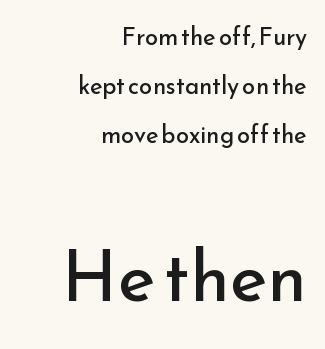
A great deal of white space separates one row of letters from the next. The rendering uses natural spacing where letterforms have individual widths. A typesetter would label this face a sans. The face used here appears at its bigger size in the lower chunk. The letters stand straight up with perfectly vertical stems.
